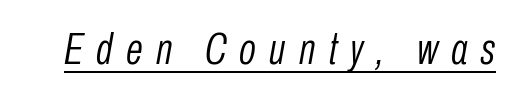
The image shows 44 px light, condensed type, italic (leaning right); set unusually wide letter spacing (+0.3 em), underlined; low stroke contrast and a medium x-height.
